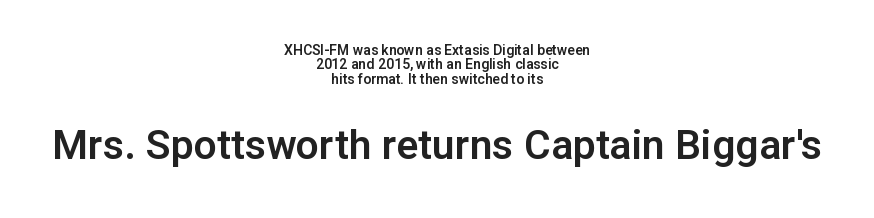
{"serif": "no", "italic": "no", "width": "normal", "stroke_contrast": "low", "x_height": "medium", "monospaced": "no", "underline": "no", "align": "center", "line_spacing": "tight", "line_spacing_ratio": 1.03, "letter_spacing": "normal", "letter_spacing_em": 0.0, "larger_block": "second", "size_ratio": 2.93, "glyph_px": 41}
